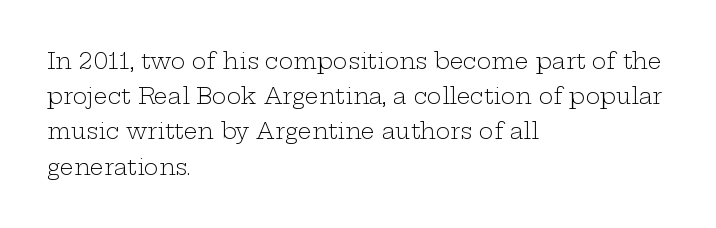
{"italic": "no", "bold": "no", "underline": "no", "align": "left", "line_spacing": "normal", "line_spacing_ratio": 1.6, "letter_spacing": "normal", "letter_spacing_em": 0.0, "glyph_px": 22}
